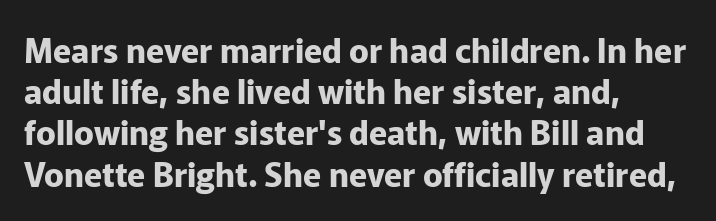
Q: Is the text bold? A: Yes.
Q: Is the text italic (slanted)? A: No, it is upright.
Q: Is the typeface a serif or a sans-serif typeface? A: Sans-serif.
Q: Is the text underlined? A: No.
Q: How is the paragraph aligned? A: Left-aligned.
Q: Is the spacing between letters normal or unusually wide? A: Normal.
Q: Is the spacing between lines tight, normal or loose? A: Normal.
Q: Width (condensed, normal, or wide)? A: Normal.
Q: Stroke contrast? A: Low.
Q: x-height? A: Medium.
Q: Monospaced? A: No.
